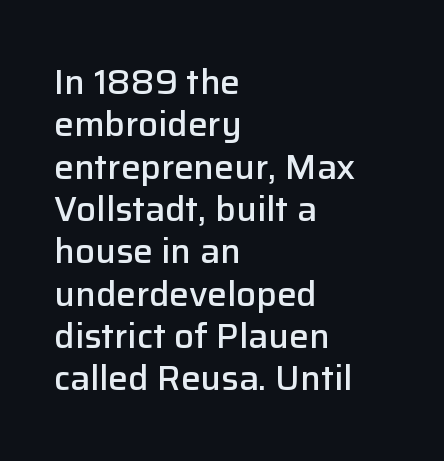
The foot of each line stays bare and open. Style check: upright. A student would call this left alignment; a typographer would say flush left, rag right. Serif or sans? Sans — the stroke terminals are bare.
